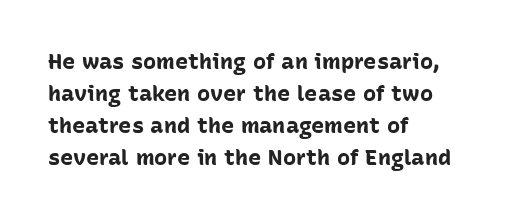
The image shows 22 px bold type, upright; set left-aligned, normal line spacing (1.45x), normal letter spacing, not underlined.
